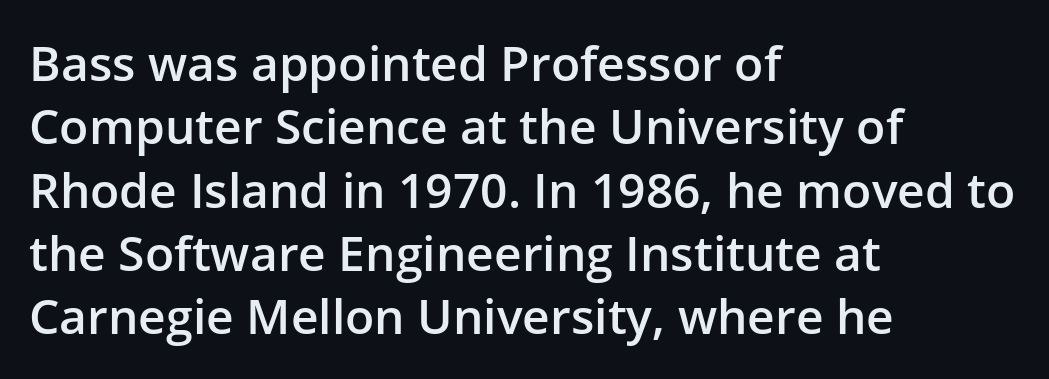
Q: Is the text bold? A: Semi-bold.
Q: Is the text italic (slanted)? A: No, it is upright.
Q: Is the typeface a serif or a sans-serif typeface? A: Sans-serif.
Q: Is the text underlined? A: No.
Q: How is the paragraph aligned? A: Left-aligned.
Q: Is the spacing between letters normal or unusually wide? A: Normal.
Q: Is the spacing between lines tight, normal or loose? A: Normal.
Q: Width (condensed, normal, or wide)? A: Normal.
Q: Stroke contrast? A: Low.
Q: x-height? A: Medium.
Q: Monospaced? A: No.
